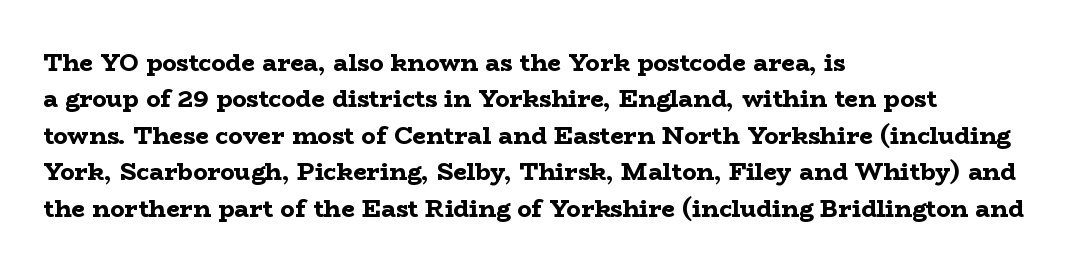
The designer left line spacing at the default. The horizontal fit of the characters is conventional and even. The specimen reads as upright at a glance. The passage shown is not underscored anywhere. The letters are bold, with thick, heavy strokes.
